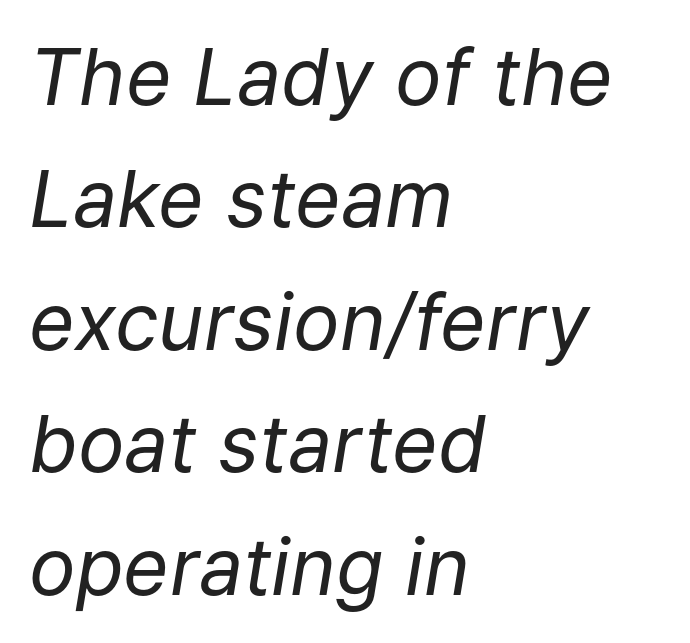
Normally led — the rows are evenly, conventionally spaced. Unbolded letterforms with no extra heft. The text block is weighted toward the left margin, trailing off unevenly rightward. Is this a fixed-width face? No — the glyphs have proportional, varying widths. There is no visible air inserted between adjacent glyphs. Descenders hang freely into open space.
